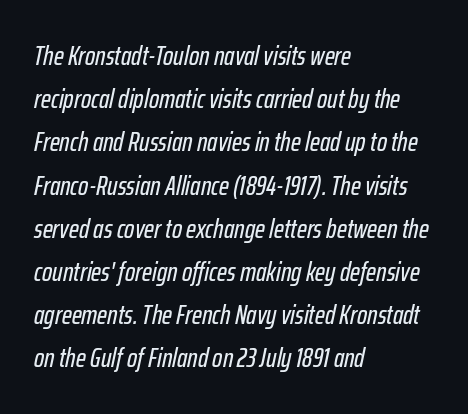
Q: Is the text italic (slanted)? A: Yes, it leans right by about 12 degrees.
Q: Is the text underlined? A: No.
Q: How is the paragraph aligned? A: Left-aligned.
Q: Is the spacing between letters normal or unusually wide? A: Normal.
Q: Is the spacing between lines tight, normal or loose? A: Normal.
